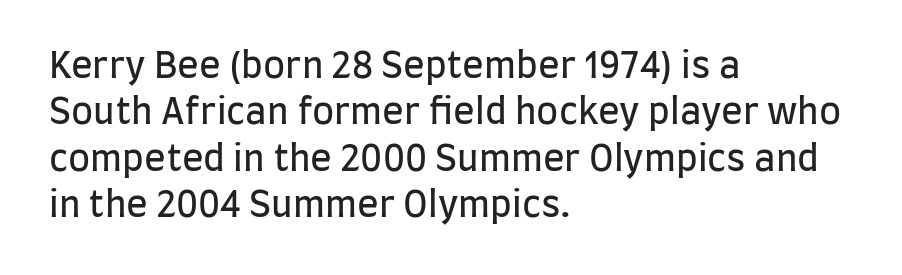
The image shows 36 px regular-weight, condensed sans-serif type, upright; set left-aligned, normal line spacing (1.29x), normal letter spacing, not underlined; low stroke contrast and a large x-height.
